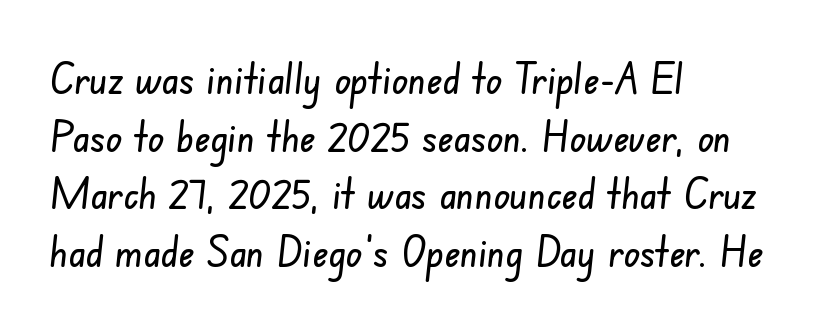
Q: Is the typeface a serif or a sans-serif typeface? A: Sans-serif.
Q: Is the text underlined? A: No.
Q: How is the paragraph aligned? A: Left-aligned.
Q: Is the spacing between letters normal or unusually wide? A: Normal.
Q: Is the spacing between lines tight, normal or loose? A: Normal.
Q: Width (condensed, normal, or wide)? A: Condensed.
Q: Stroke contrast? A: Low.
Q: x-height? A: Small.
Q: Monospaced? A: No.
